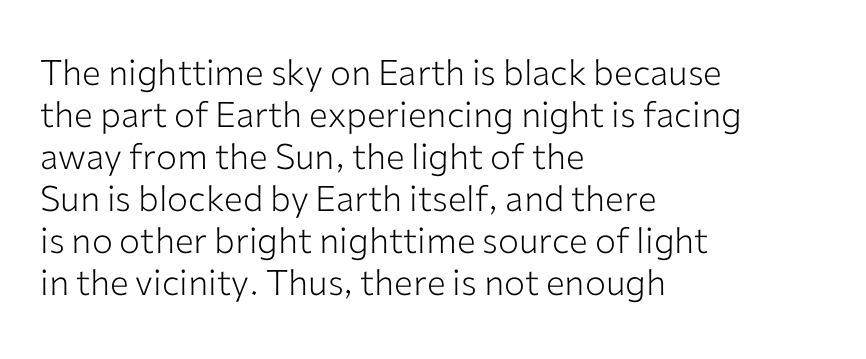
The image shows 35 px light sans-serif type, upright; set left-aligned, line spacing 1.2x, normal letter spacing, not underlined; low stroke contrast and a medium x-height.
